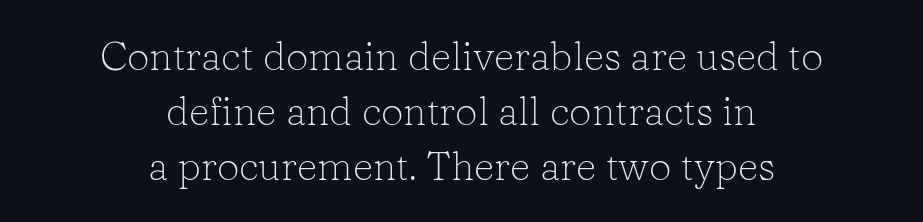
Q: Is the text bold? A: No.
Q: Is the text italic (slanted)? A: No, it is upright.
Q: Is the typeface a serif or a sans-serif typeface? A: Serif.
Q: Is the text underlined? A: No.
Q: How is the paragraph aligned? A: Centered.
Q: Is the spacing between letters normal or unusually wide? A: Normal.
Q: Is the spacing between lines tight, normal or loose? A: Normal.
Q: Width (condensed, normal, or wide)? A: Normal.
Q: Stroke contrast? A: Low.
Q: x-height? A: Medium.
Q: Monospaced? A: No.
